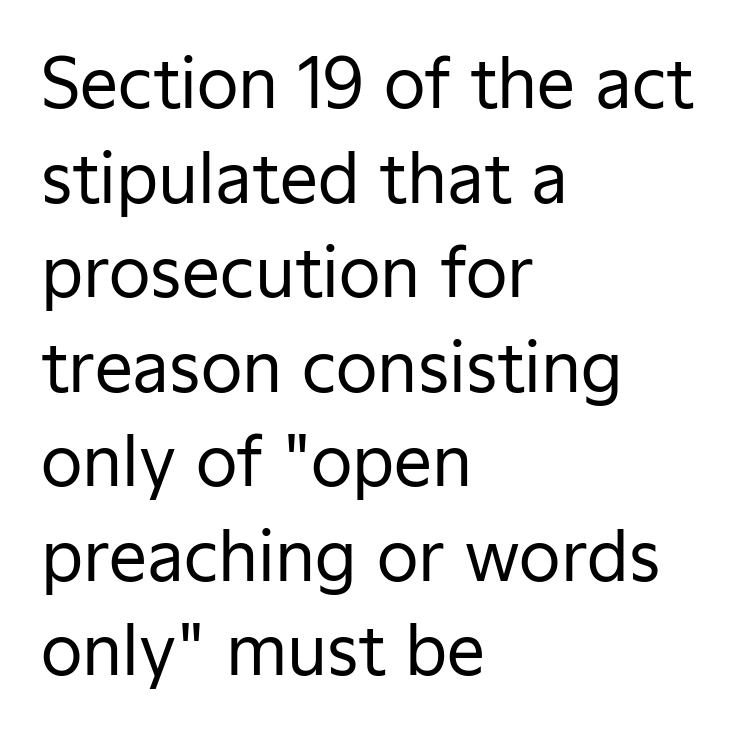
Q: Is the text bold? A: No.
Q: Is the text italic (slanted)? A: No, it is upright.
Q: Is the typeface a serif or a sans-serif typeface? A: Sans-serif.
Q: Is the text underlined? A: No.
Q: How is the paragraph aligned? A: Left-aligned.
Q: Is the spacing between letters normal or unusually wide? A: Normal.
Q: Is the spacing between lines tight, normal or loose? A: Normal.
Q: Width (condensed, normal, or wide)? A: Normal.
Q: Stroke contrast? A: Low.
Q: x-height? A: Medium.
Q: Monospaced? A: No.
